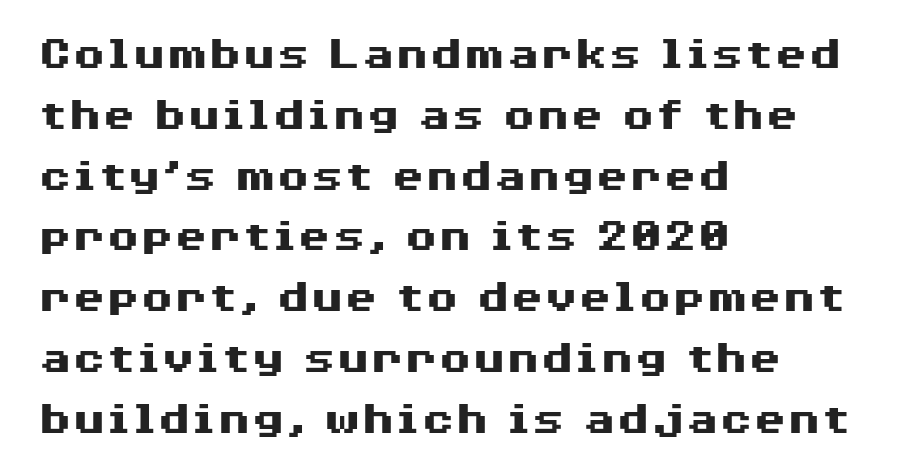
Q: Is the text bold? A: Yes.
Q: Is the text italic (slanted)? A: No, it is upright.
Q: Is the typeface a serif or a sans-serif typeface? A: Sans-serif.
Q: Is the text underlined? A: No.
Q: How is the paragraph aligned? A: Left-aligned.
Q: Is the spacing between letters normal or unusually wide? A: Normal.
Q: Width (condensed, normal, or wide)? A: Wide.
Q: Stroke contrast? A: Medium.
Q: x-height? A: Medium.
Q: Monospaced? A: No.
